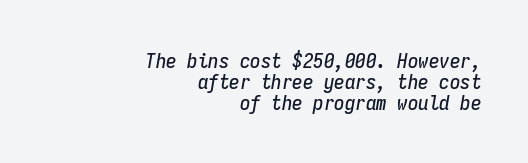
The image shows 21 px text type, italic (leaning right); set right-aligned, tight line spacing (1.0x), normal letter spacing, not underlined.
